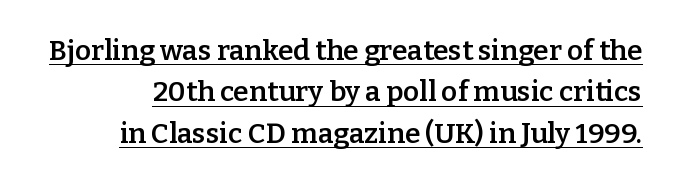
Each glyph is drawn with semibold strokes, heavier than normal yet not fully bold. Is this a sans? No — the strokes have serifs. When letters stand straight like this, we call the style roman or upright. The leading is moderate, giving the passage an even texture.
